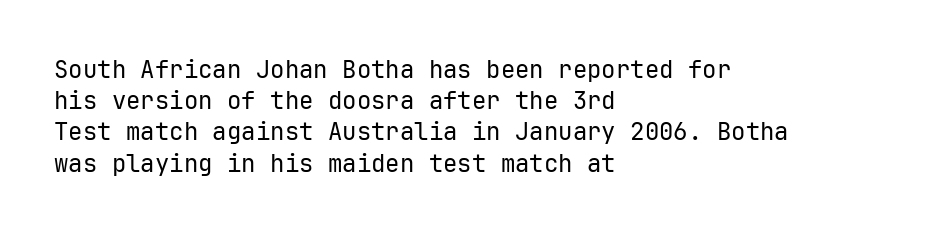
Q: Is the text bold? A: No.
Q: Is the text italic (slanted)? A: No, it is upright.
Q: Is the text underlined? A: No.
Q: How is the paragraph aligned? A: Left-aligned.
Q: Is the spacing between letters normal or unusually wide? A: Normal.
Q: Is the spacing between lines tight, normal or loose? A: Normal.
